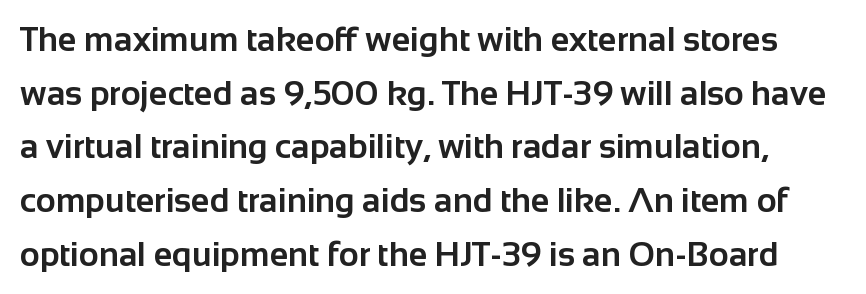
Q: Is the text bold? A: Yes.
Q: Is the text italic (slanted)? A: No, it is upright.
Q: Is the typeface a serif or a sans-serif typeface? A: Sans-serif.
Q: Is the text underlined? A: No.
Q: Is the spacing between letters normal or unusually wide? A: Normal.
Q: Is the spacing between lines tight, normal or loose? A: Normal.
Q: Width (condensed, normal, or wide)? A: Normal.
Q: Stroke contrast? A: Low.
Q: x-height? A: Medium.
Q: Monospaced? A: No.
